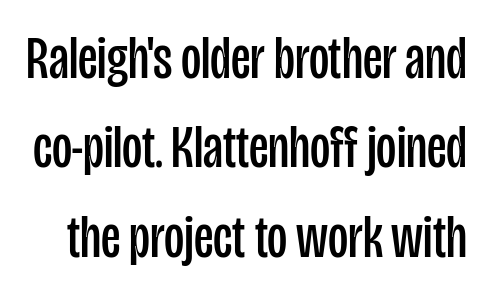
Q: Is the text bold? A: No.
Q: Is the text italic (slanted)? A: No, it is upright.
Q: Is the typeface a serif or a sans-serif typeface? A: Sans-serif.
Q: Is the text underlined? A: No.
Q: Is the spacing between letters normal or unusually wide? A: Normal.
Q: Is the spacing between lines tight, normal or loose? A: Normal.
Q: Width (condensed, normal, or wide)? A: Condensed.
Q: Stroke contrast? A: Low.
Q: x-height? A: Large.
Q: Monospaced? A: No.
